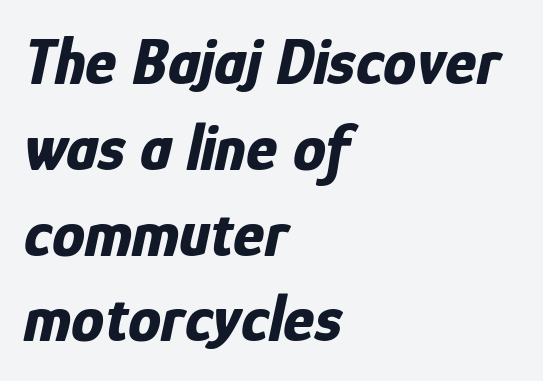
The image shows 66 px bold, condensed type, italic (leaning right); set left-aligned, normal line spacing (1.3x), normal letter spacing, not underlined; low stroke contrast and a medium x-height.
